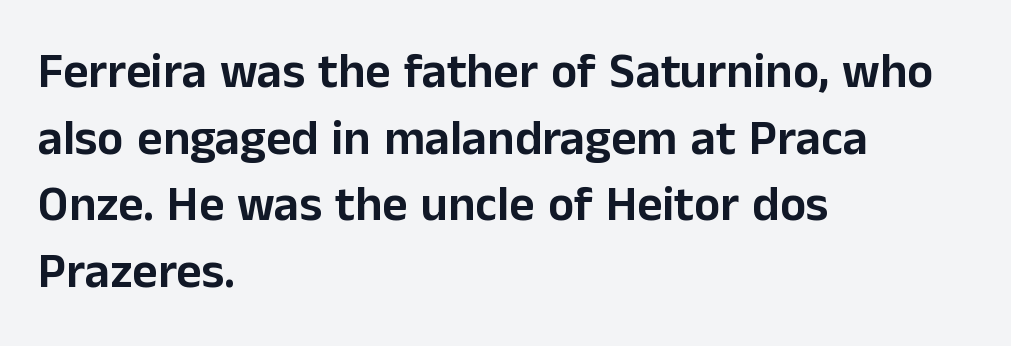
Q: Is the text italic (slanted)? A: No, it is upright.
Q: Is the typeface a serif or a sans-serif typeface? A: Sans-serif.
Q: Is the text underlined? A: No.
Q: How is the paragraph aligned? A: Left-aligned.
Q: Is the spacing between letters normal or unusually wide? A: Normal.
Q: Is the spacing between lines tight, normal or loose? A: Normal.
Q: Width (condensed, normal, or wide)? A: Normal.
Q: Stroke contrast? A: Low.
Q: x-height? A: Medium.
Q: Monospaced? A: No.
